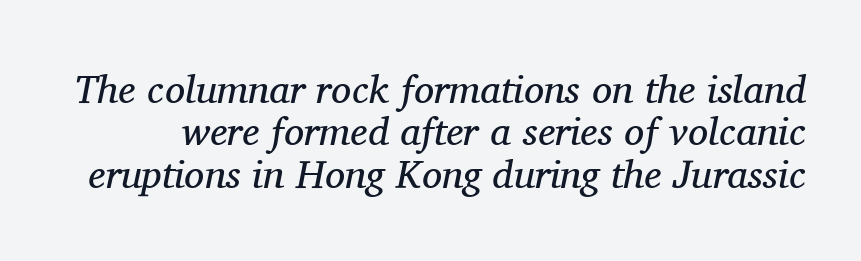
The strip under each line holds only bare page. The type family on display is of the serif kind. Designer's note — italics engaged. Reading down the column, the eye jumps only a short way to each next line. Nobody touched the tracking dial on this one.
